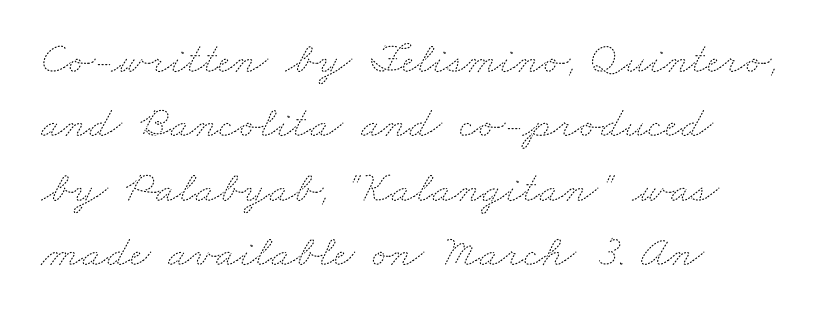
The image shows 45 px thin, wide type; set left-aligned, normal line spacing (1.43x), normal letter spacing, not underlined; medium stroke contrast and a small x-height.
